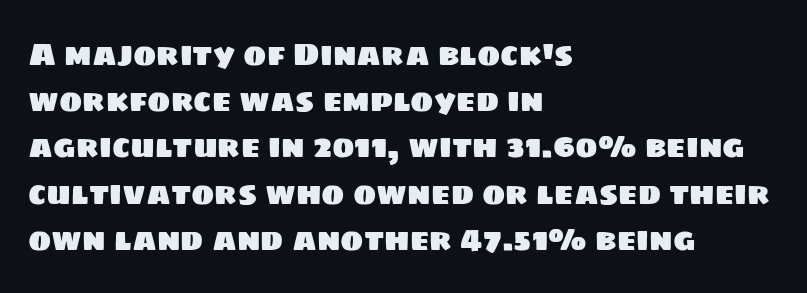
Q: Is the typeface a serif or a sans-serif typeface? A: Sans-serif.
Q: Is the text underlined? A: No.
Q: How is the paragraph aligned? A: Left-aligned.
Q: Is the spacing between letters normal or unusually wide? A: Normal.
Q: Is the spacing between lines tight, normal or loose? A: Normal.
Q: Width (condensed, normal, or wide)? A: Normal.
Q: Stroke contrast? A: Low.
Q: x-height? A: Large.
Q: Monospaced? A: No.
